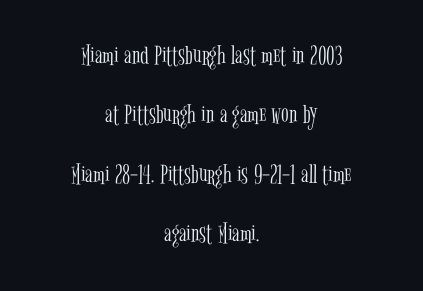
Teacher's note: observe the equal gaps on both sides — that is centered alignment. A bare baseline throughout the passage. The letters sit at their default tracking, neither squeezed nor spread. Counters stay open thanks to moderate or lighter strokes. A typesetter would call this proportional, since set widths differ per character.
